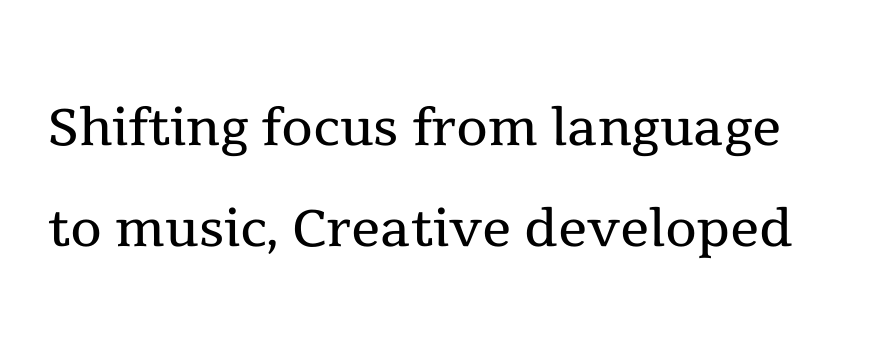
Characters remain perfectly vertical along every line. Descenders hang freely into open space. The line-height multiplier appears to be the usual default. Short note: letters normally spaced. Unlike a clean sans, this face finishes its strokes with serifs.
